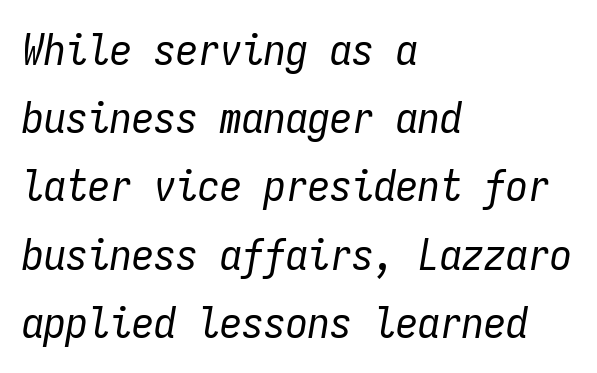
{"italic": "yes", "lean": "right", "slant_degrees": 9, "bold": "no", "weight": "regular", "width": "condensed", "stroke_contrast": "low", "x_height": "medium", "monospaced": "yes", "underline": "no", "align": "left", "line_spacing": "normal", "line_spacing_ratio": 1.55, "letter_spacing": "normal", "letter_spacing_em": 0.0, "glyph_px": 44}
